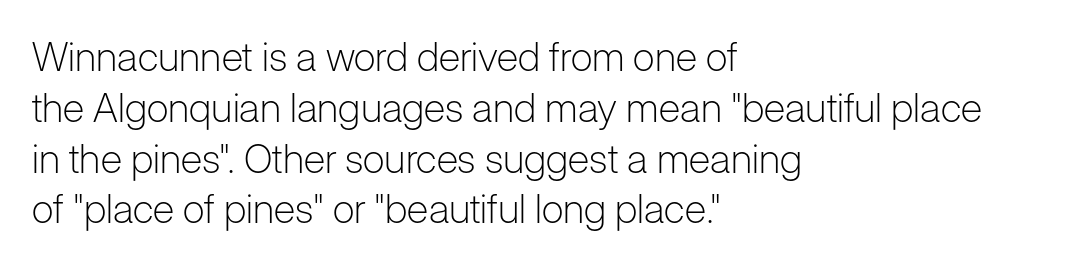
Q: Is the text bold? A: No.
Q: Is the text italic (slanted)? A: No, it is upright.
Q: Is the typeface a serif or a sans-serif typeface? A: Sans-serif.
Q: Is the text underlined? A: No.
Q: How is the paragraph aligned? A: Left-aligned.
Q: Is the spacing between letters normal or unusually wide? A: Normal.
Q: Is the spacing between lines tight, normal or loose? A: Normal.
Q: Width (condensed, normal, or wide)? A: Normal.
Q: Stroke contrast? A: Low.
Q: x-height? A: Medium.
Q: Monospaced? A: No.
